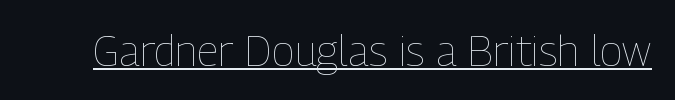
Q: Is the text bold? A: No.
Q: Is the text italic (slanted)? A: No, it is upright.
Q: Is the text underlined? A: Yes.
Q: Is the spacing between letters normal or unusually wide? A: Normal.
Q: Width (condensed, normal, or wide)? A: Condensed.
Q: Stroke contrast? A: Low.
Q: x-height? A: Medium.
Q: Monospaced? A: No.
